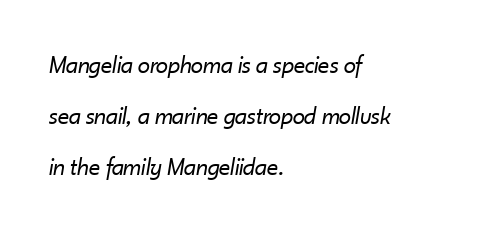
Q: Is the text bold? A: No.
Q: Is the text italic (slanted)? A: Yes, it leans right by about 10 degrees.
Q: Is the text underlined? A: No.
Q: How is the paragraph aligned? A: Left-aligned.
Q: Is the spacing between letters normal or unusually wide? A: Normal.
Q: Is the spacing between lines tight, normal or loose? A: Loose.
